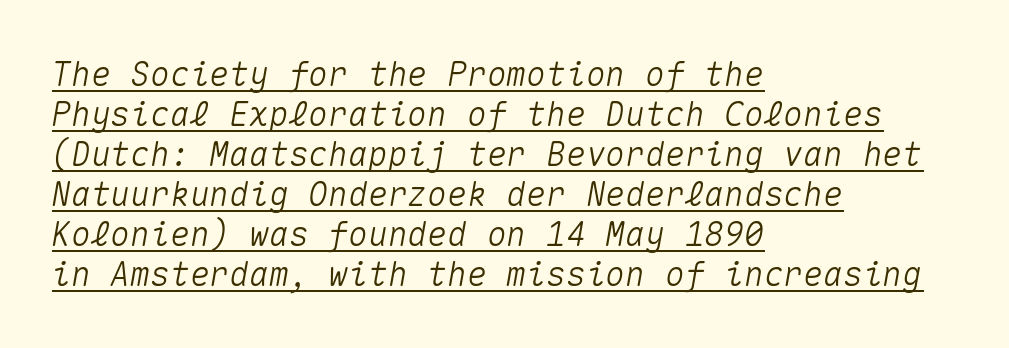
The image shows 33 px text type, italic (leaning right), monospaced; set left-aligned, line spacing 1.21x, normal letter spacing, underlined; medium stroke contrast and a medium x-height.
